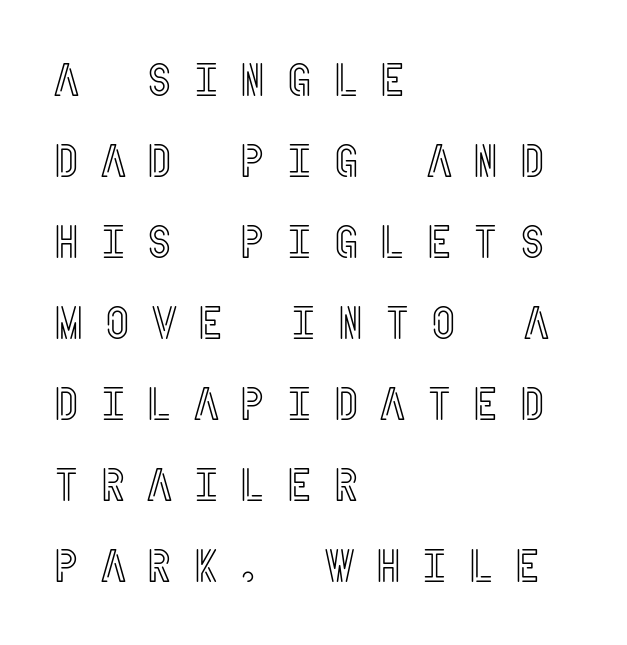
A student would call this left alignment; a typographer would say flush left, rag right. Spacing between characters has been opened up far beyond the box default. Italic: no, the glyphs are upright roman. Has an underline been added? It has not.
